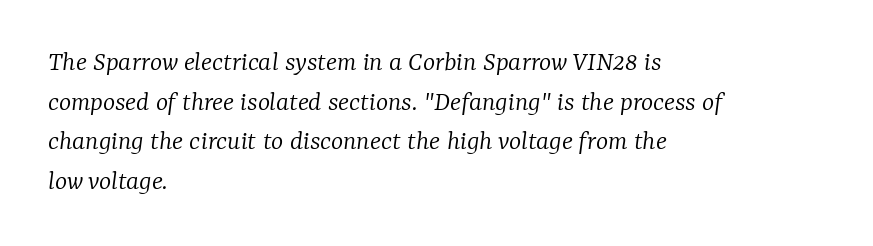
Q: Is the text bold? A: No.
Q: Is the text italic (slanted)? A: Yes, it leans right by about 7 degrees.
Q: Is the typeface a serif or a sans-serif typeface? A: Serif.
Q: Is the text underlined? A: No.
Q: How is the paragraph aligned? A: Left-aligned.
Q: Is the spacing between letters normal or unusually wide? A: Normal.
Q: Is the spacing between lines tight, normal or loose? A: Normal.
Q: Width (condensed, normal, or wide)? A: Normal.
Q: Stroke contrast? A: Low.
Q: x-height? A: Medium.
Q: Monospaced? A: No.
